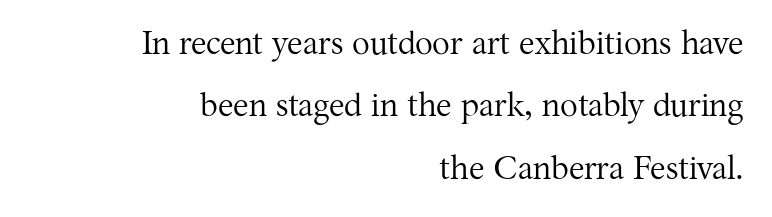
The image shows 33 px regular-weight serif type, upright; set right-aligned, line spacing 1.89x, normal letter spacing, not underlined; medium stroke contrast and a medium x-height.
